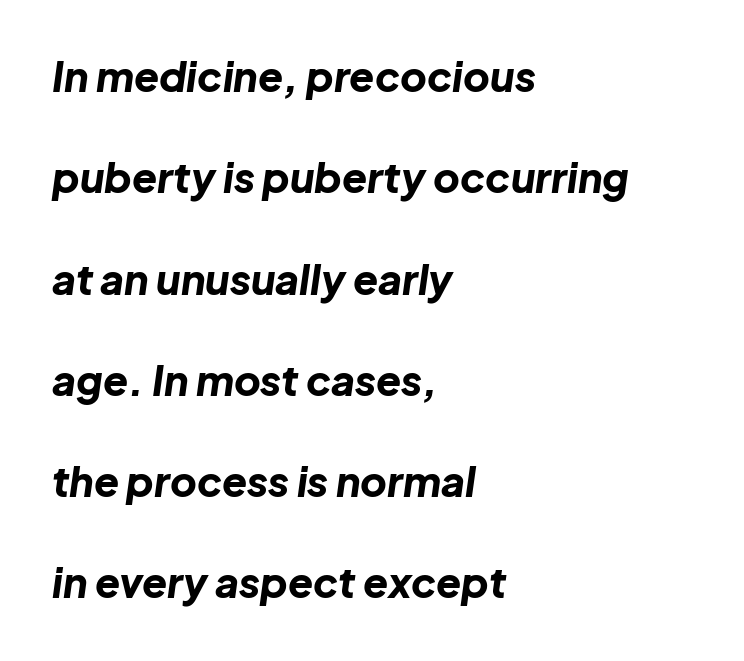
What stands out about the letter spacing? Nothing — it is the standard amount. Does the weight exceed regular? Yes, all the way to bold. Layout note: lines flush left. Here the designer chose a conventional face with non-uniform glyph widths.
